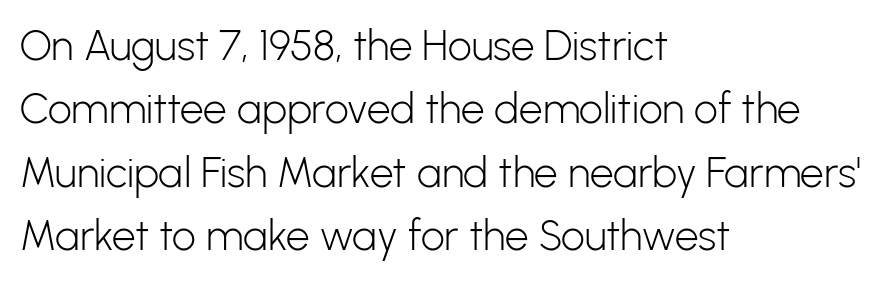
{"serif": "no", "italic": "no", "bold": "no", "weight": "light", "width": "normal", "stroke_contrast": "low", "x_height": "medium", "monospaced": "no", "underline": "no", "align": "left", "line_spacing": "normal", "line_spacing_ratio": 1.51, "letter_spacing": "normal", "letter_spacing_em": 0.0, "glyph_px": 42}
